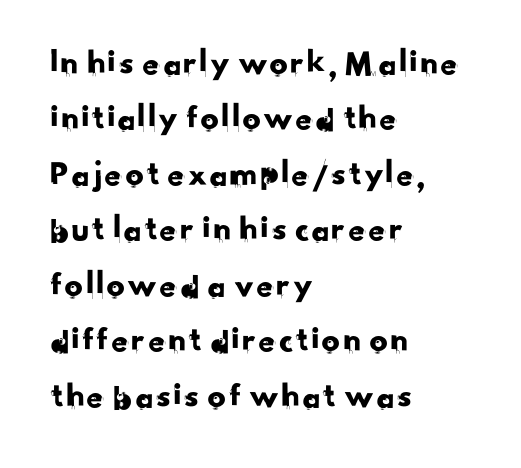
{"serif": "no", "width": "normal", "stroke_contrast": "low", "x_height": "small", "monospaced": "no", "underline": "no", "align": "left", "line_spacing": "normal", "line_spacing_ratio": 1.54, "letter_spacing": "normal", "letter_spacing_em": 0.0, "glyph_px": 36}
